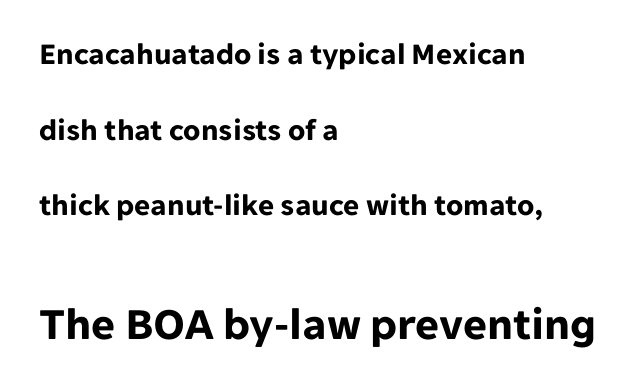
What kind of face is this? One without serifs — a sans. Each row of text sits above clean, open space. The letters in the lower block stand taller than those in the block above. Spacing verdict: proportional, widths tailored to each character.
